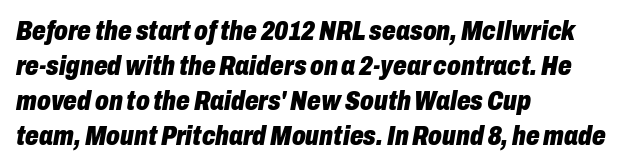
{"italic": "yes", "lean": "right", "slant_degrees": 10, "bold": "yes", "underline": "no", "align": "left", "line_spacing": "normal", "line_spacing_ratio": 1.3, "letter_spacing": "normal", "letter_spacing_em": 0.0, "glyph_px": 27}
